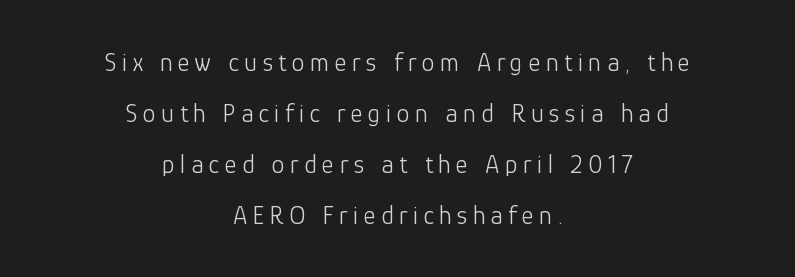
Q: Is the text bold? A: No.
Q: Is the text italic (slanted)? A: No, it is upright.
Q: Is the text underlined? A: No.
Q: How is the paragraph aligned? A: Centered.
Q: Is the spacing between letters normal or unusually wide? A: Unusually wide.
Q: Is the spacing between lines tight, normal or loose? A: Loose.
